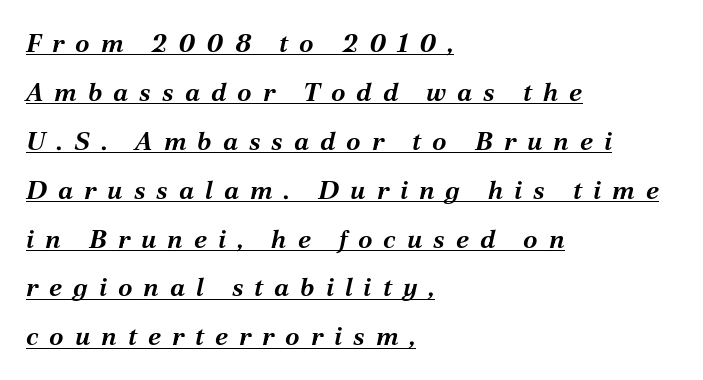
Q: Is the text bold? A: Yes.
Q: Is the text italic (slanted)? A: Yes, it leans right by about 12 degrees.
Q: Is the text underlined? A: Yes.
Q: How is the paragraph aligned? A: Left-aligned.
Q: Is the spacing between letters normal or unusually wide? A: Unusually wide.
